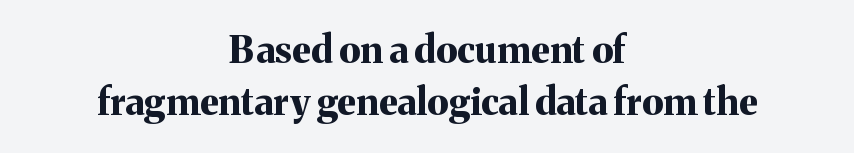
The image shows 37 px bold serif type, upright; set centered, normal line spacing (1.41x), normal letter spacing, not underlined; medium stroke contrast and a medium x-height.
